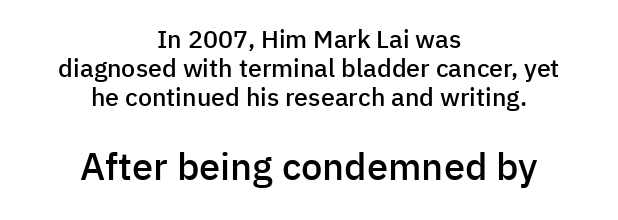
The image shows 38 px semibold sans-serif type, upright; set centered, line spacing 1.17x, normal letter spacing, not underlined; the second (bottom) block is 1.52x larger; low stroke contrast and a medium x-height.
